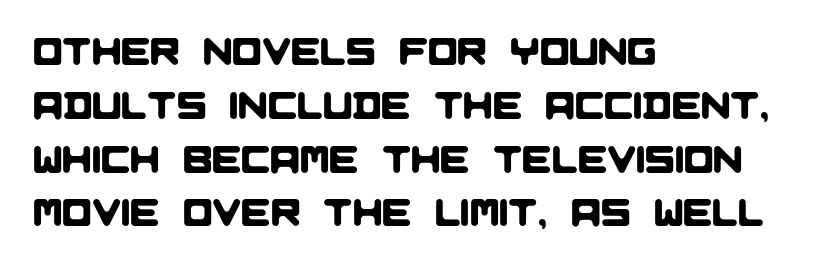
The image shows 39 px sans-serif type; set left-aligned, normal line spacing (1.38x), normal letter spacing, not underlined; low stroke contrast and a large x-height.
